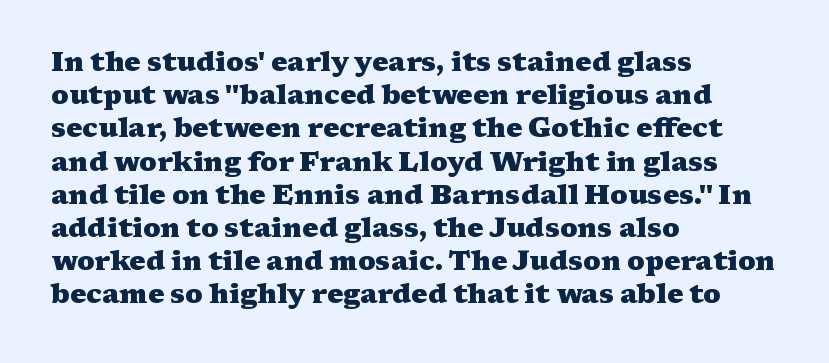
The image shows 27 px bold type, upright; set left-aligned, line spacing 1.23x, normal letter spacing, not underlined.
